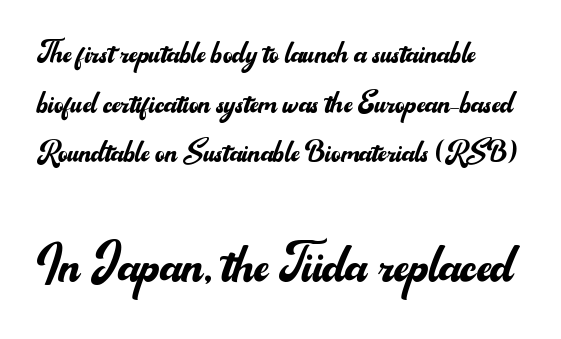
The image shows 64 px regular-weight sans-serif type; set normal line spacing (1.34x), normal letter spacing, not underlined; the second (bottom) block is 1.73x larger; medium stroke contrast and a small x-height.
